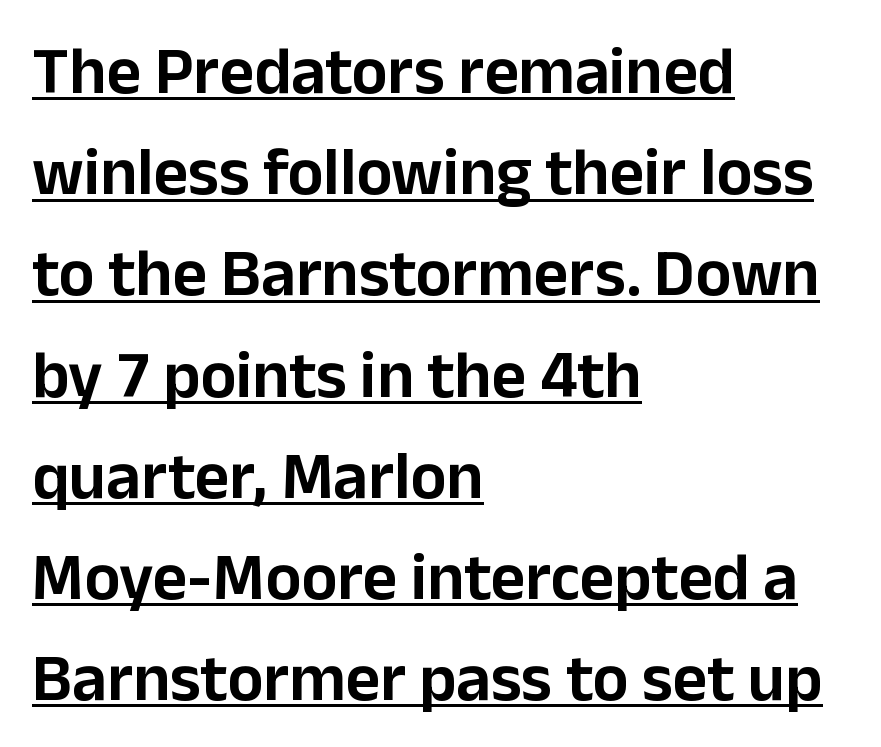
{"serif": "no", "italic": "no", "width": "normal", "stroke_contrast": "low", "x_height": "medium", "monospaced": "no", "underline": "yes", "align": "left", "line_spacing": "normal", "line_spacing_ratio": 1.51, "letter_spacing": "normal", "letter_spacing_em": 0.0, "glyph_px": 67}
